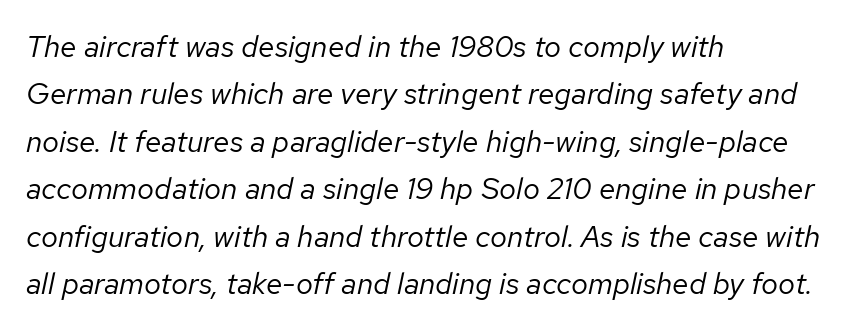
Q: Is the text bold? A: No.
Q: Is the text italic (slanted)? A: Yes, it leans right by about 12 degrees.
Q: Is the text underlined? A: No.
Q: How is the paragraph aligned? A: Left-aligned.
Q: Is the spacing between letters normal or unusually wide? A: Normal.
Q: Is the spacing between lines tight, normal or loose? A: Normal.
Q: Width (condensed, normal, or wide)? A: Normal.
Q: Stroke contrast? A: Low.
Q: x-height? A: Medium.
Q: Monospaced? A: No.
